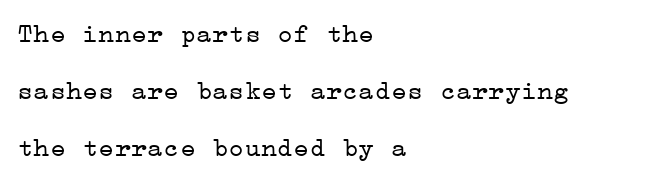
{"italic": "no", "bold": "no", "underline": "no", "align": "left", "line_spacing": "loose", "line_spacing_ratio": 2.12, "letter_spacing": "normal", "letter_spacing_em": 0.0, "glyph_px": 27}
